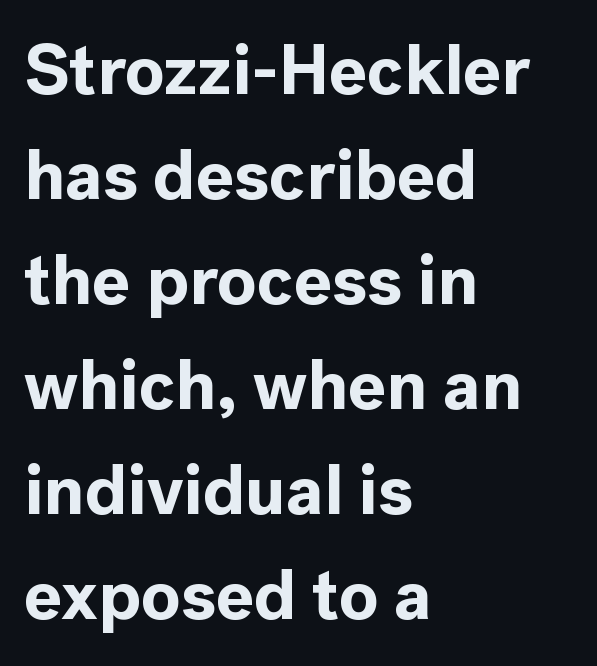
Check where the strokes stop: nothing finishes them off — pure sans. Compared with a centered layout, this one pins lines to the left instead. These lines keep a tight, regular rhythm from letter to letter. A typesetter would call this proportional, since set widths differ per character. The lettering holds an erect, upright posture throughout. Rows of type keep a routine distance in the vertical direction.
